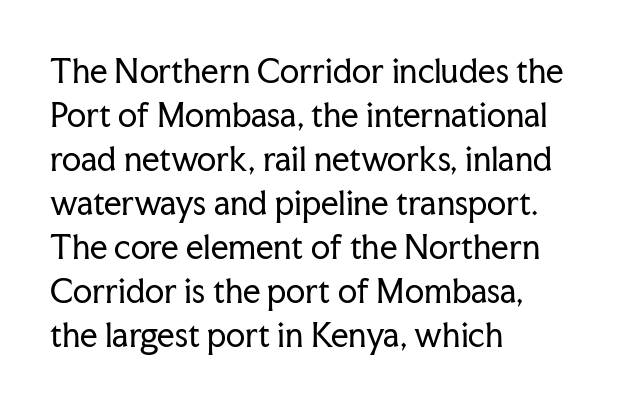
The rendering anchors every line to the left-hand side. Examine the stroke ends and you'll spot serifs. Inter-character spacing is left at the font's built-in metrics. This sample has the flowing, uneven cadence of proportional lettering. The face looks like a standard text weight, possibly lighter. The strip under each line holds only bare page.
